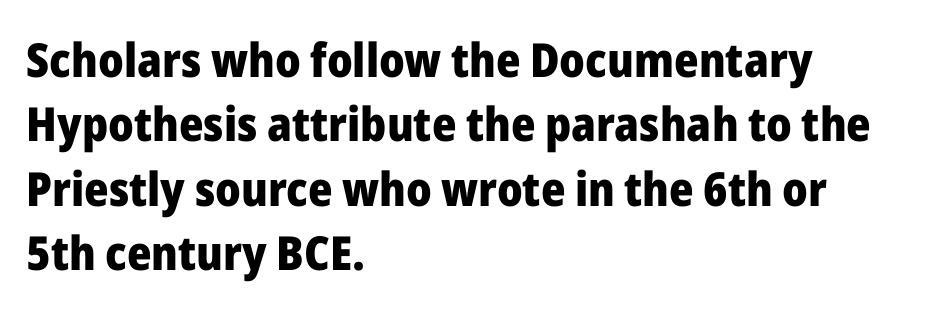
{"serif": "no", "italic": "no", "bold": "yes", "weight": "heavy", "width": "normal", "stroke_contrast": "low", "x_height": "medium", "monospaced": "no", "underline": "no", "align": "left", "line_spacing": "normal", "line_spacing_ratio": 1.37, "letter_spacing": "normal", "letter_spacing_em": 0.0, "glyph_px": 47}
